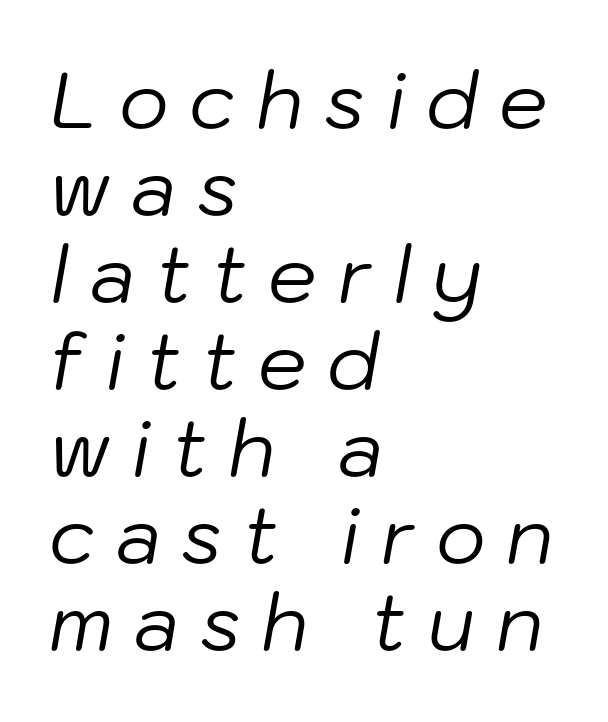
Q: Is the text bold? A: No.
Q: Is the text italic (slanted)? A: Yes, it leans right by about 10 degrees.
Q: Is the text underlined? A: No.
Q: How is the paragraph aligned? A: Left-aligned.
Q: Is the spacing between letters normal or unusually wide? A: Unusually wide.
Q: Is the spacing between lines tight, normal or loose? A: Tight.
Q: Width (condensed, normal, or wide)? A: Normal.
Q: Stroke contrast? A: Low.
Q: x-height? A: Medium.
Q: Monospaced? A: No.
